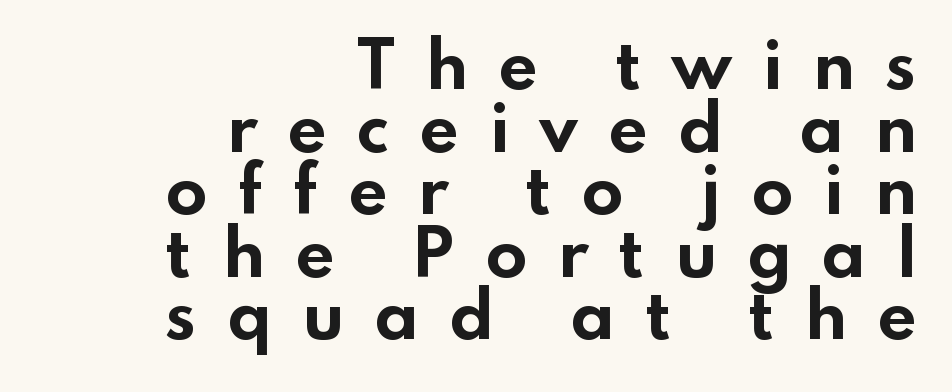
Q: Is the text bold? A: Yes.
Q: Is the text italic (slanted)? A: No, it is upright.
Q: Is the typeface a serif or a sans-serif typeface? A: Sans-serif.
Q: Is the text underlined? A: No.
Q: How is the paragraph aligned? A: Right-aligned.
Q: Is the spacing between letters normal or unusually wide? A: Unusually wide.
Q: Is the spacing between lines tight, normal or loose? A: Tight.
Q: Width (condensed, normal, or wide)? A: Wide.
Q: Stroke contrast? A: Low.
Q: x-height? A: Small.
Q: Monospaced? A: No.
